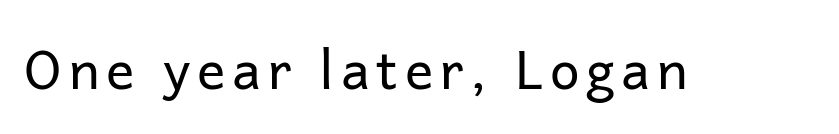
{"serif": "no", "italic": "no", "bold": "no", "weight": "regular", "width": "normal", "stroke_contrast": "low", "x_height": "medium", "monospaced": "no", "underline": "no", "glyph_px": 53}
